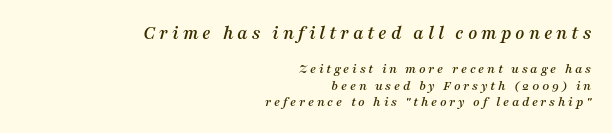
This sample uses an oblique cut, with every glyph tilted off the vertical. Block one is the big one; block two sits smaller underneath. A clean baseline with only descenders dipping below it. Horizontally, the lines are justified to the trailing edge only.
